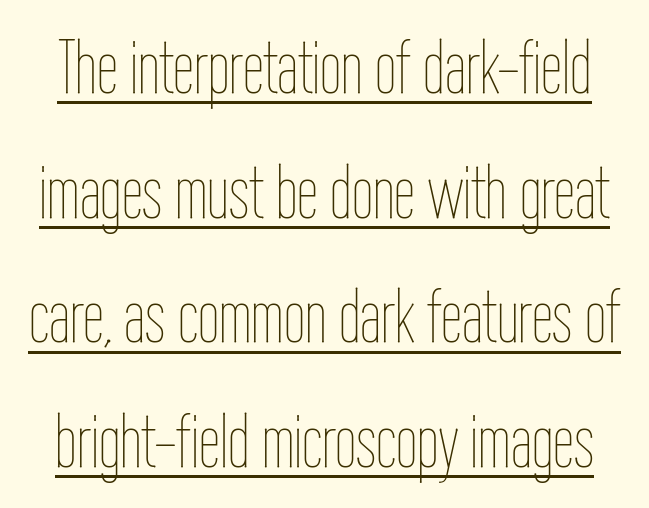
The image shows 76 px thin, condensed type, upright; set normal line spacing (1.64x), normal letter spacing, underlined; low stroke contrast and a medium x-height.
